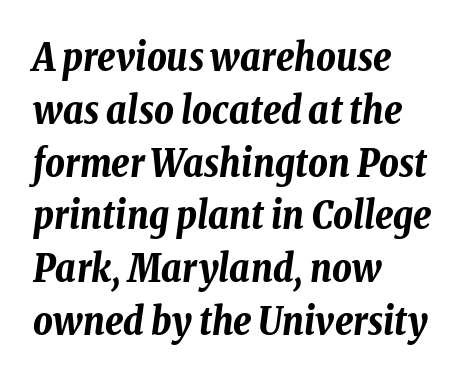
The image shows 38 px bold, condensed type, italic (leaning right); set left-aligned, normal line spacing (1.39x), normal letter spacing, not underlined; low stroke contrast and a medium x-height.
